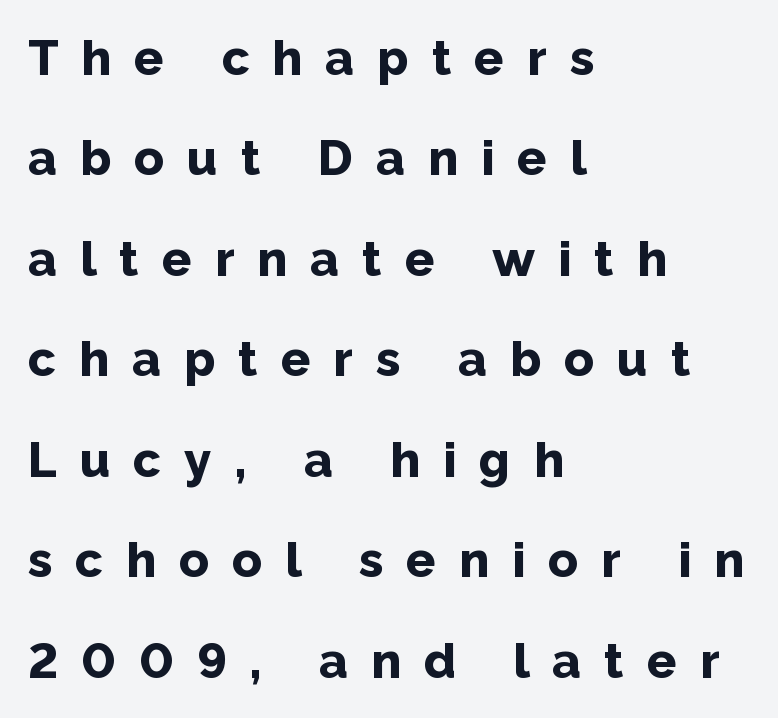
{"serif": "no", "italic": "no", "bold": "yes", "weight": "bold", "width": "normal", "stroke_contrast": "low", "x_height": "medium", "monospaced": "no", "underline": "no", "align": "left", "line_spacing": "loose", "line_spacing_ratio": 2.05, "letter_spacing": "wide", "letter_spacing_em": 0.47, "glyph_px": 49}
